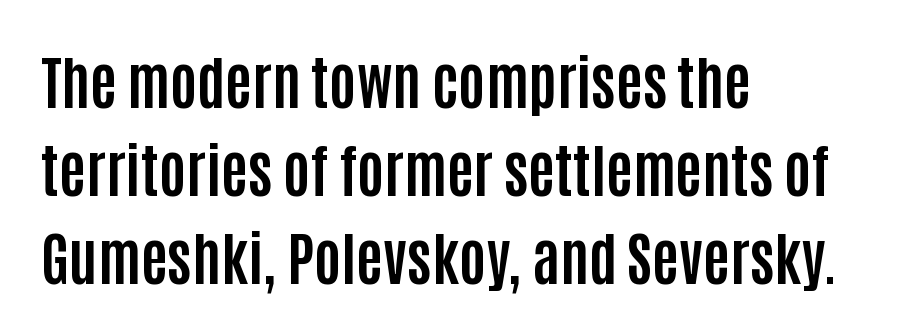
Each letter keeps its own natural width here, so spacing adapts to shape. The glyphs have the mass of a bold cut. Quick note: not italic, upright. There is no visible air inserted between adjacent glyphs. The glyphs are unaccompanied by any horizontal stroke below them. Visually the block forms a straight wall on the left and a jagged coastline on the right.
